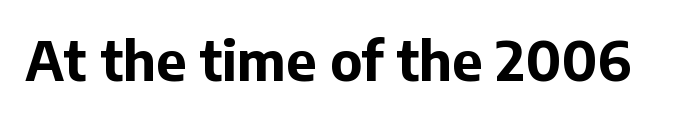
{"serif": "no", "italic": "no", "bold": "yes", "weight": "bold", "width": "normal", "stroke_contrast": "low", "x_height": "medium", "monospaced": "no", "underline": "no", "letter_spacing": "normal", "letter_spacing_em": 0.0, "glyph_px": 54}
